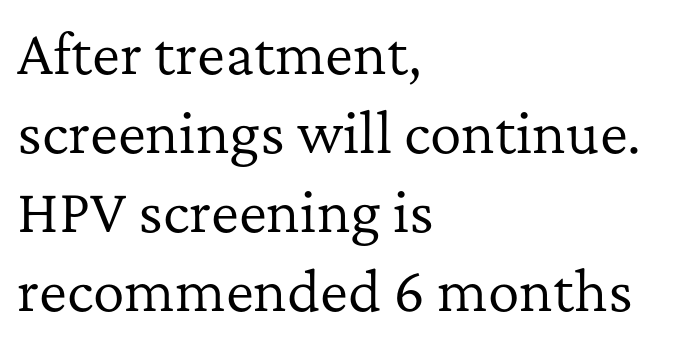
The image shows 53 px regular-weight serif type, upright; set left-aligned, normal line spacing (1.49x), normal letter spacing, not underlined; low stroke contrast and a medium x-height.
